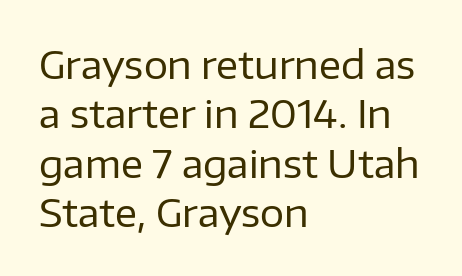
A typesetter would call this zero additional tracking. Does the lettering tilt? It doesn't — this is upright. Vertical spacing — default. Look at the bottom of the vertical strokes: they stop flat, with no serifs.
